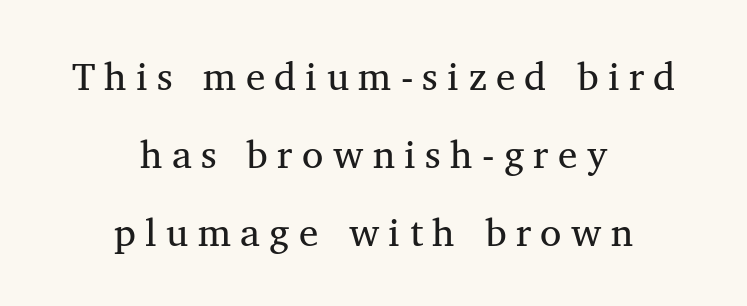
{"serif": "yes", "width": "normal", "stroke_contrast": "medium", "x_height": "medium", "monospaced": "no", "underline": "no", "align": "center", "line_spacing": "loose", "line_spacing_ratio": 2.0, "letter_spacing": "wide", "letter_spacing_em": 0.24, "glyph_px": 39}
